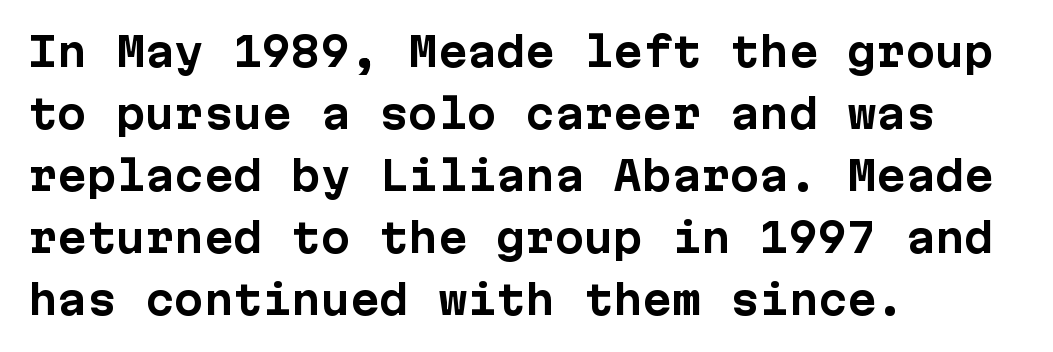
The image shows 39 px bold sans-serif type, upright; set left-aligned, normal line spacing (1.59x), normal letter spacing, not underlined; low stroke contrast and a medium x-height.
